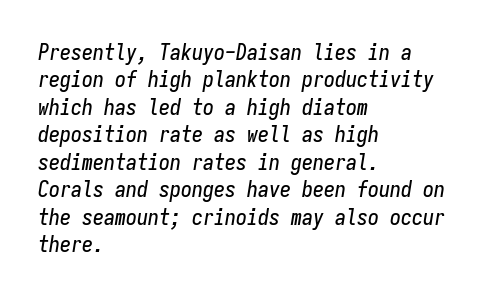
The image shows 22 px text type, italic (leaning right); set left-aligned, normal line spacing (1.25x), normal letter spacing, not underlined.
